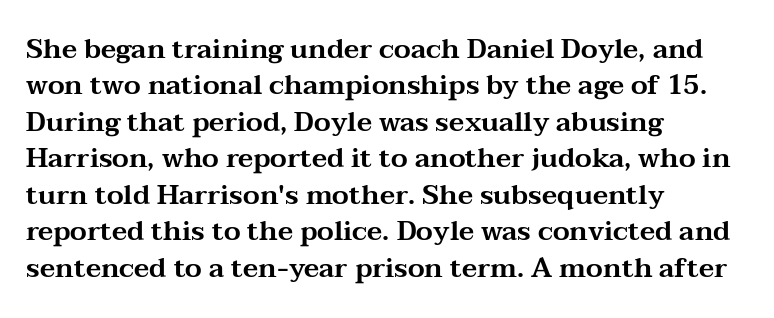
The image shows 27 px text type, upright; set left-aligned, normal line spacing (1.35x), normal letter spacing, not underlined.
